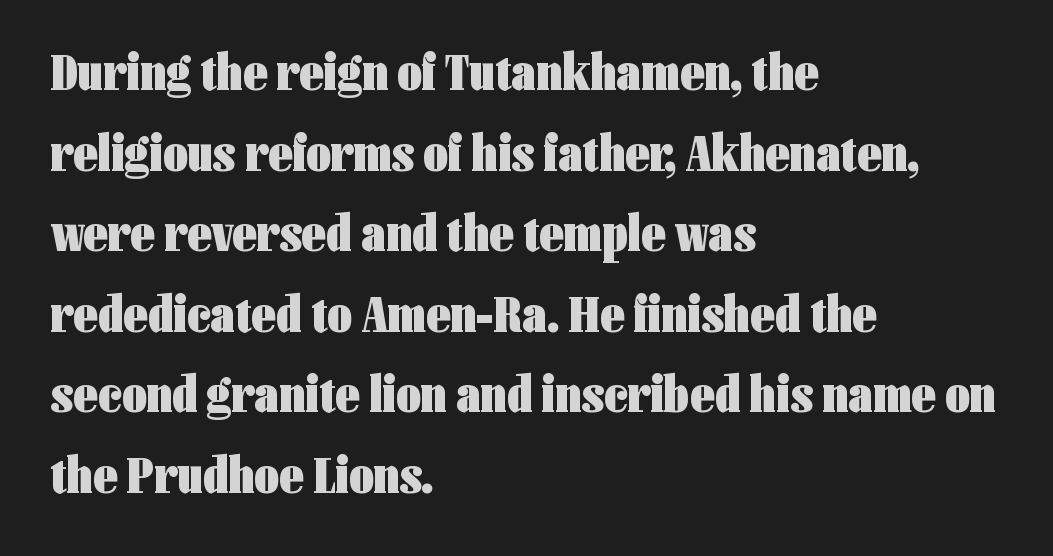
Nobody touched the tracking dial on this one. Caption: bold face, heavy strokes. The designer left line spacing at the default. Note the varied advance widths — an 'i' is clearly narrower than an 'm'. Stroke terminals: plain, sans-serif. Horizontally, the lines are justified to the leading edge only.
